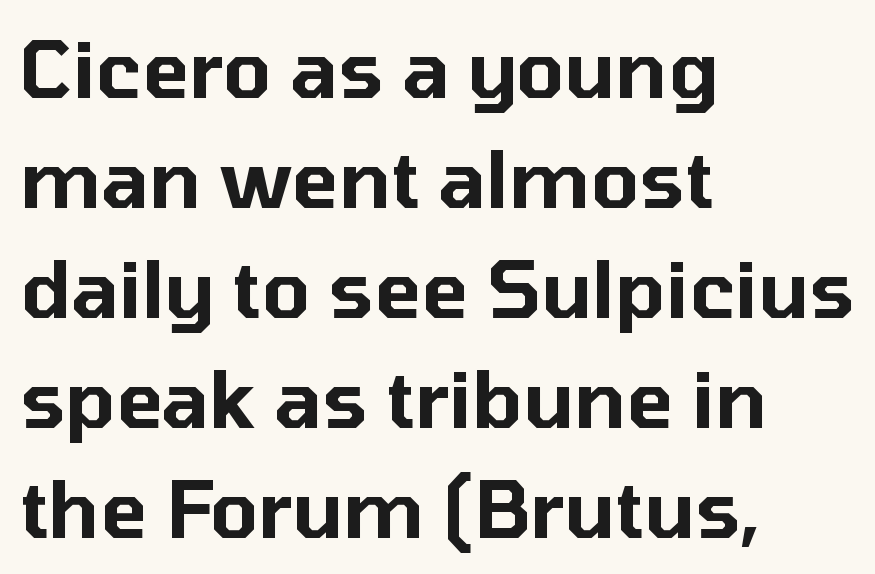
The image shows 78 px sans-serif type, upright; set left-aligned, normal line spacing (1.41x), normal letter spacing, not underlined; low stroke contrast and a medium x-height.
